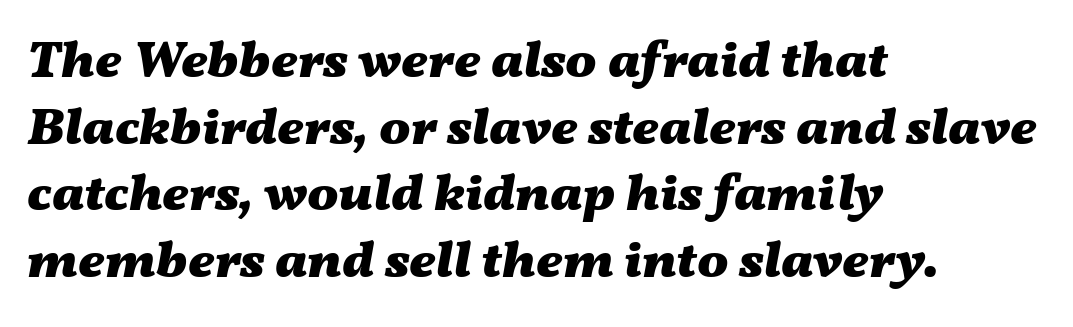
Q: Is the text bold? A: Yes.
Q: Is the text italic (slanted)? A: Yes, it leans right by about 11 degrees.
Q: Is the text underlined? A: No.
Q: How is the paragraph aligned? A: Left-aligned.
Q: Is the spacing between letters normal or unusually wide? A: Normal.
Q: Is the spacing between lines tight, normal or loose? A: Normal.
Q: Width (condensed, normal, or wide)? A: Wide.
Q: Stroke contrast? A: Medium.
Q: x-height? A: Medium.
Q: Monospaced? A: No.
